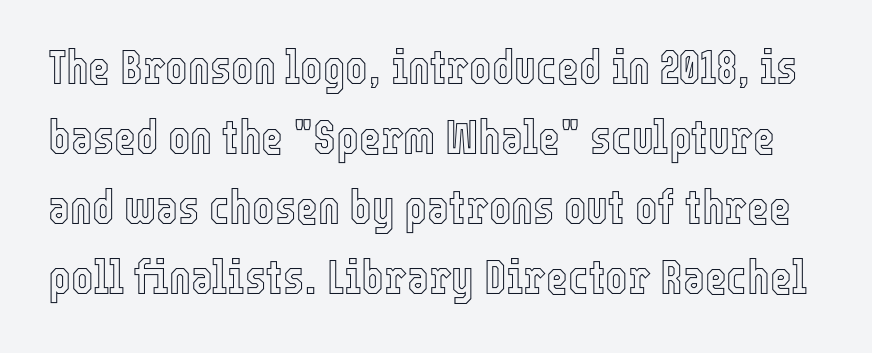
The image shows 47 px condensed type, upright; set normal line spacing (1.49x), normal letter spacing, not underlined; a medium x-height.
